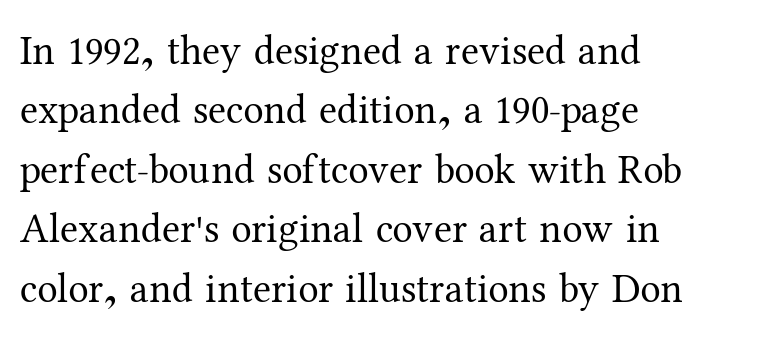
Q: Is the text bold? A: No.
Q: Is the text italic (slanted)? A: No, it is upright.
Q: Is the typeface a serif or a sans-serif typeface? A: Serif.
Q: Is the text underlined? A: No.
Q: How is the paragraph aligned? A: Left-aligned.
Q: Is the spacing between letters normal or unusually wide? A: Normal.
Q: Is the spacing between lines tight, normal or loose? A: Normal.
Q: Width (condensed, normal, or wide)? A: Normal.
Q: Stroke contrast? A: Medium.
Q: x-height? A: Medium.
Q: Monospaced? A: No.
